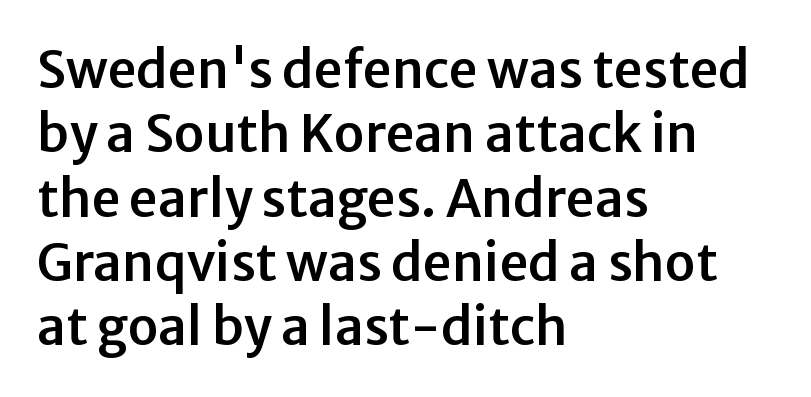
The image shows 51 px sans-serif type, upright; set left-aligned, normal line spacing (1.26x), normal letter spacing, not underlined; low stroke contrast and a medium x-height.
